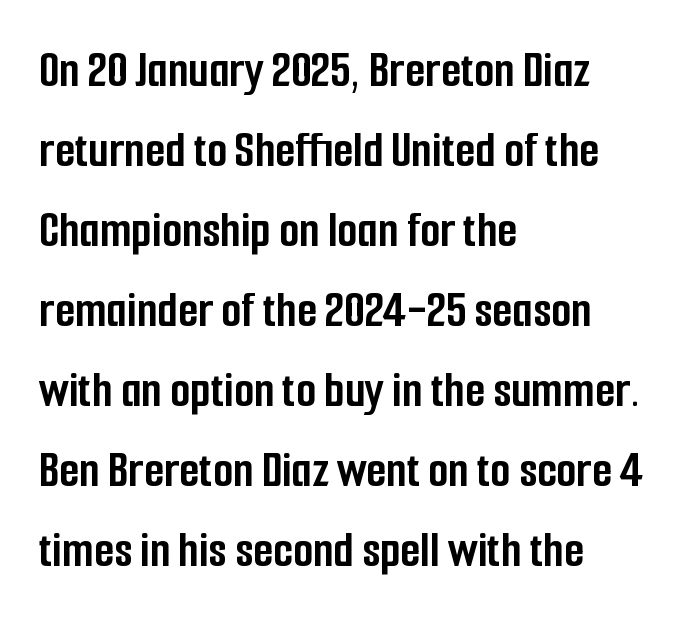
{"serif": "no", "italic": "no", "bold": "yes", "weight": "semibold", "width": "condensed", "stroke_contrast": "low", "x_height": "medium", "monospaced": "no", "underline": "no", "align": "left", "line_spacing": "normal", "line_spacing_ratio": 1.54, "letter_spacing": "normal", "letter_spacing_em": 0.0, "glyph_px": 52}
